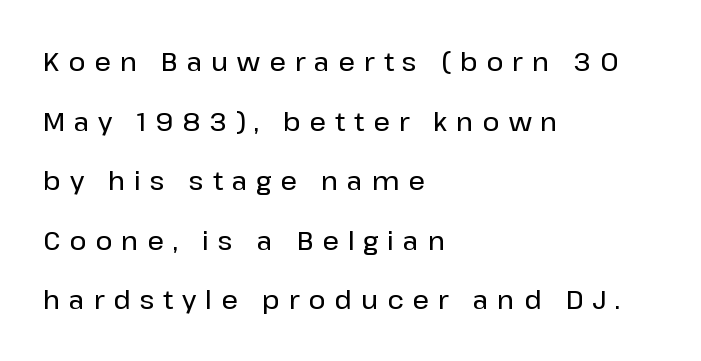
The image shows 26 px text type, upright; set left-aligned, loose line spacing (2.29x), unusually wide letter spacing (+0.34 em), not underlined.
